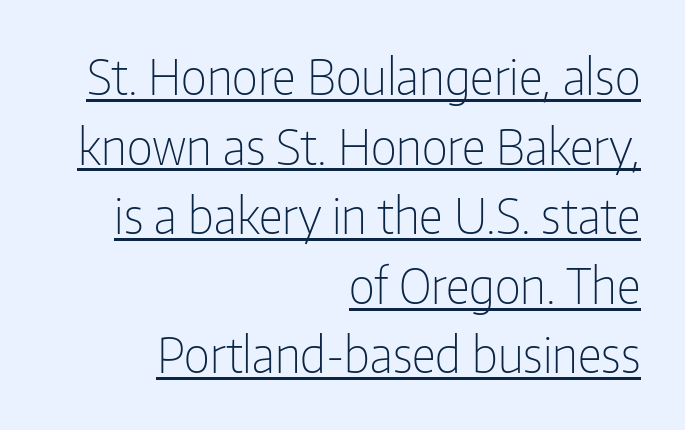
Q: Is the text bold? A: No.
Q: Is the text italic (slanted)? A: No, it is upright.
Q: Is the typeface a serif or a sans-serif typeface? A: Sans-serif.
Q: Is the text underlined? A: Yes.
Q: How is the paragraph aligned? A: Right-aligned.
Q: Is the spacing between letters normal or unusually wide? A: Normal.
Q: Is the spacing between lines tight, normal or loose? A: Normal.
Q: Width (condensed, normal, or wide)? A: Condensed.
Q: Stroke contrast? A: Low.
Q: x-height? A: Medium.
Q: Monospaced? A: No.
